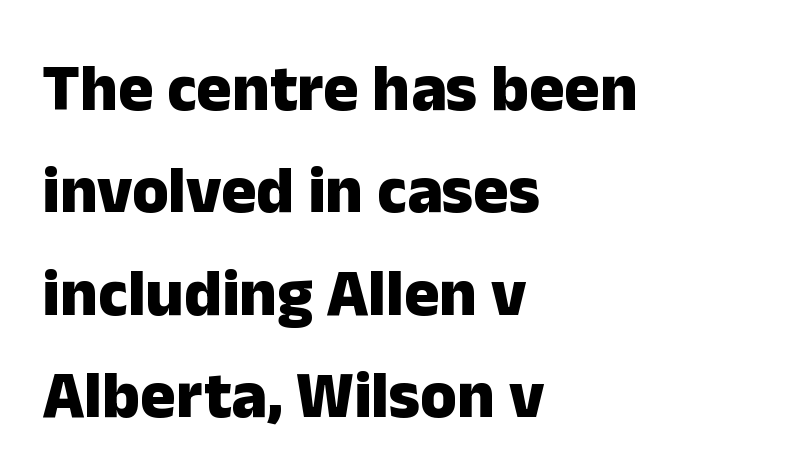
Q: Is the text bold? A: Yes.
Q: Is the text italic (slanted)? A: No, it is upright.
Q: Is the typeface a serif or a sans-serif typeface? A: Sans-serif.
Q: Is the text underlined? A: No.
Q: How is the paragraph aligned? A: Left-aligned.
Q: Is the spacing between letters normal or unusually wide? A: Normal.
Q: Is the spacing between lines tight, normal or loose? A: Normal.
Q: Width (condensed, normal, or wide)? A: Normal.
Q: Stroke contrast? A: Low.
Q: x-height? A: Medium.
Q: Monospaced? A: No.
